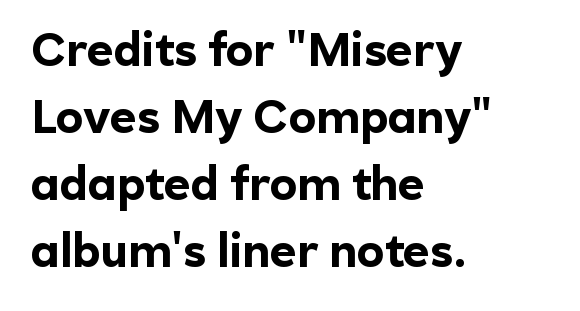
Q: Is the text bold? A: Yes.
Q: Is the text italic (slanted)? A: No, it is upright.
Q: Is the typeface a serif or a sans-serif typeface? A: Sans-serif.
Q: Is the text underlined? A: No.
Q: How is the paragraph aligned? A: Left-aligned.
Q: Is the spacing between letters normal or unusually wide? A: Normal.
Q: Is the spacing between lines tight, normal or loose? A: Normal.
Q: Width (condensed, normal, or wide)? A: Normal.
Q: x-height? A: Medium.
Q: Monospaced? A: No.
